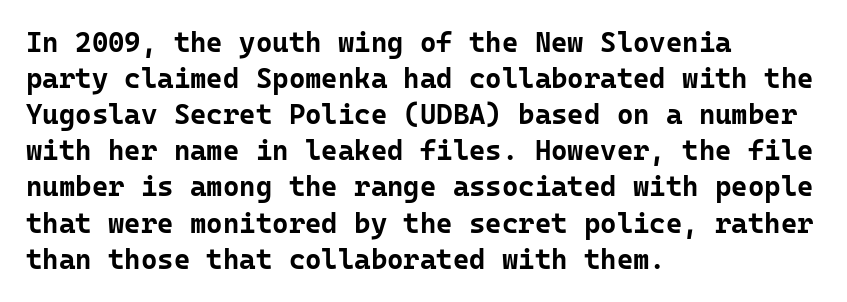
Q: Is the text bold? A: Yes.
Q: Is the text italic (slanted)? A: No, it is upright.
Q: Is the typeface a serif or a sans-serif typeface? A: Sans-serif.
Q: Is the text underlined? A: No.
Q: How is the paragraph aligned? A: Left-aligned.
Q: Is the spacing between letters normal or unusually wide? A: Normal.
Q: Is the spacing between lines tight, normal or loose? A: Normal.
Q: Width (condensed, normal, or wide)? A: Normal.
Q: Stroke contrast? A: Low.
Q: x-height? A: Medium.
Q: Monospaced? A: Yes.
